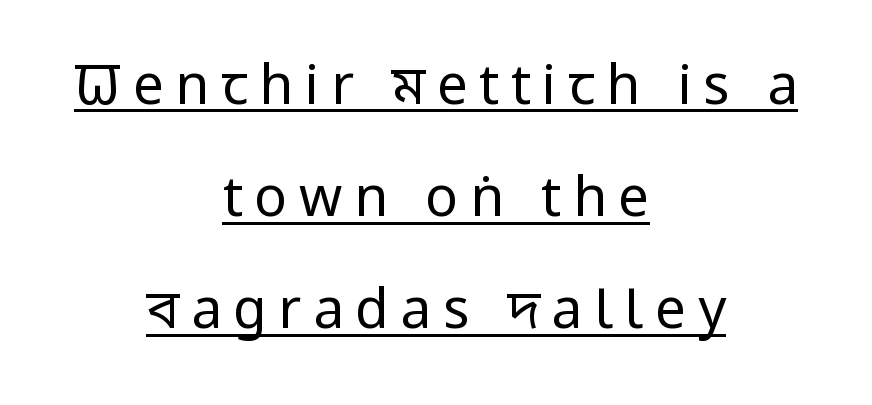
Q: Is the text bold? A: No.
Q: Is the text italic (slanted)? A: No, it is upright.
Q: Is the typeface a serif or a sans-serif typeface? A: Sans-serif.
Q: Is the text underlined? A: Yes.
Q: How is the paragraph aligned? A: Centered.
Q: Is the spacing between letters normal or unusually wide? A: Unusually wide.
Q: Is the spacing between lines tight, normal or loose? A: Loose.
Q: Width (condensed, normal, or wide)? A: Condensed.
Q: Stroke contrast? A: Low.
Q: x-height? A: Large.
Q: Monospaced? A: No.
